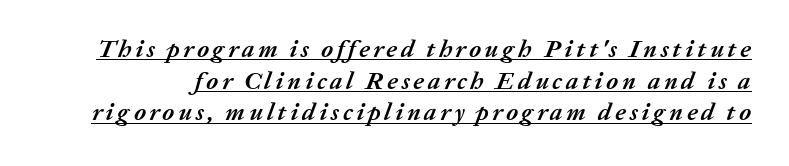
Q: Is the text bold? A: Yes.
Q: Is the text italic (slanted)? A: Yes, it leans right by about 20 degrees.
Q: Is the text underlined? A: Yes.
Q: Is the spacing between lines tight, normal or loose? A: Normal.
